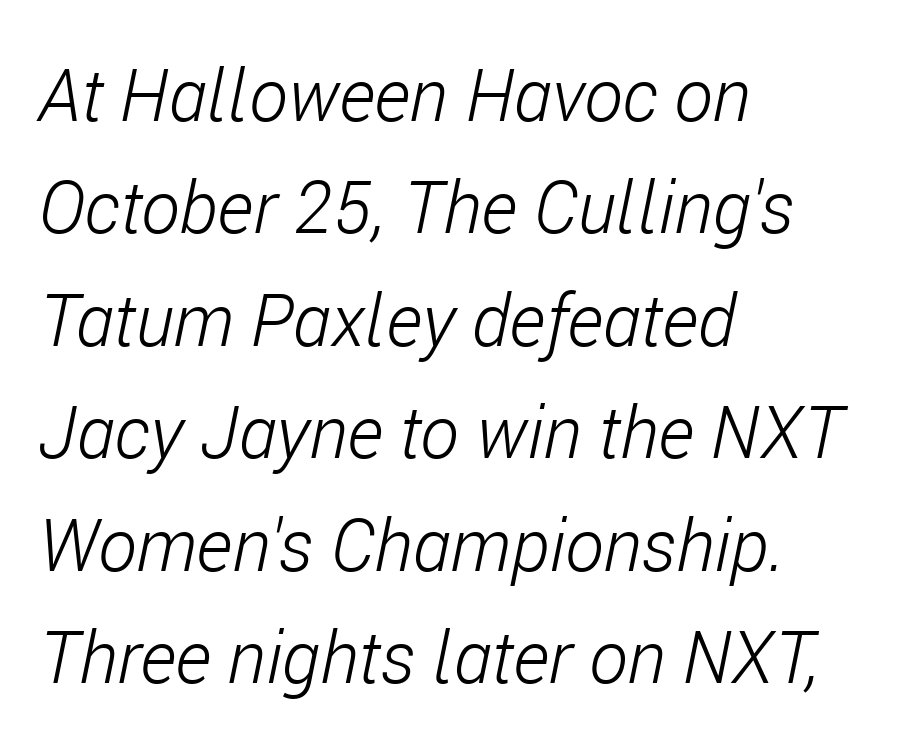
The image shows 73 px light, condensed type, italic (leaning right); set left-aligned, normal line spacing (1.54x), normal letter spacing, not underlined; low stroke contrast and a medium x-height.
